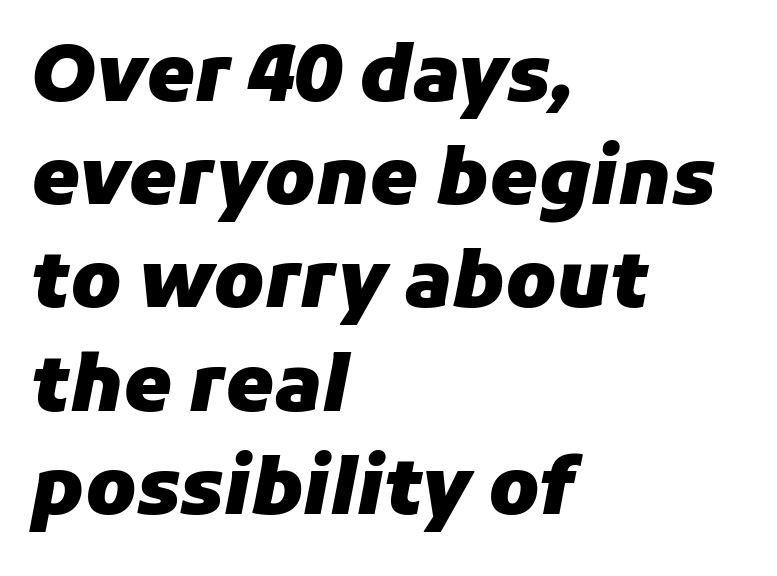
{"italic": "yes", "lean": "right", "slant_degrees": 11, "bold": "yes", "weight": "heavy", "width": "normal", "stroke_contrast": "low", "x_height": "medium", "monospaced": "no", "underline": "no", "align": "left", "line_spacing": "normal", "line_spacing_ratio": 1.34, "letter_spacing": "normal", "letter_spacing_em": 0.0, "glyph_px": 77}
